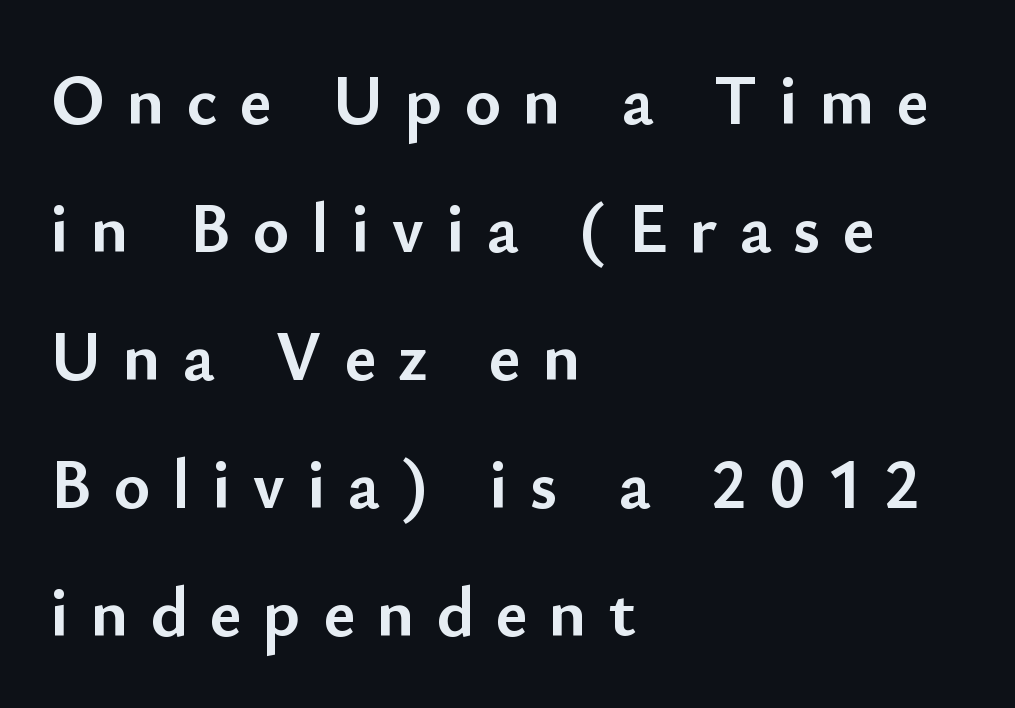
Q: Is the text bold? A: Yes.
Q: Is the text italic (slanted)? A: No, it is upright.
Q: Is the typeface a serif or a sans-serif typeface? A: Sans-serif.
Q: Is the text underlined? A: No.
Q: How is the paragraph aligned? A: Left-aligned.
Q: Is the spacing between letters normal or unusually wide? A: Unusually wide.
Q: Width (condensed, normal, or wide)? A: Normal.
Q: Stroke contrast? A: Low.
Q: x-height? A: Small.
Q: Monospaced? A: No.
